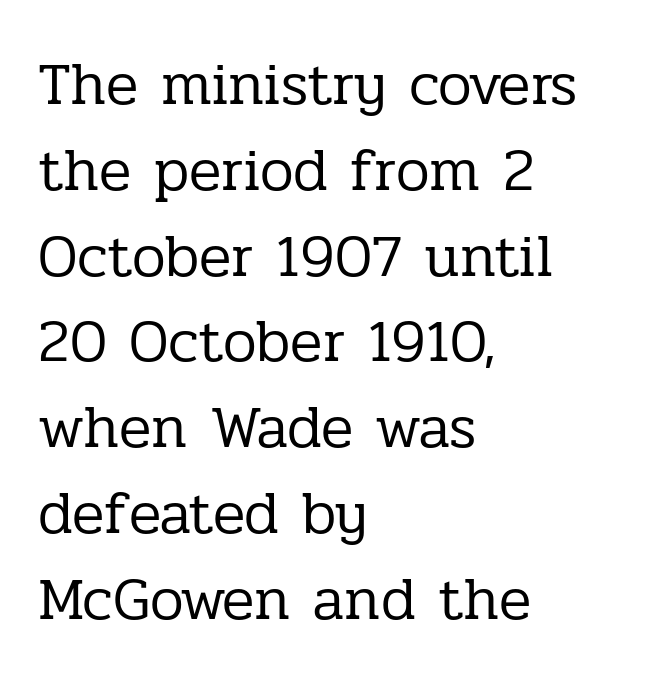
{"serif": "yes", "italic": "no", "bold": "no", "weight": "regular", "width": "normal", "stroke_contrast": "low", "x_height": "medium", "monospaced": "no", "underline": "no", "align": "left", "line_spacing": "normal", "line_spacing_ratio": 1.43, "letter_spacing": "normal", "letter_spacing_em": 0.0, "glyph_px": 60}
